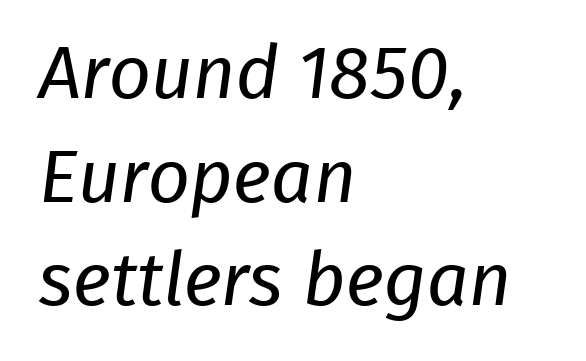
{"serif": "no", "bold": "no", "weight": "regular", "width": "normal", "stroke_contrast": "low", "x_height": "medium", "monospaced": "no", "underline": "no", "align": "left", "line_spacing": "normal", "line_spacing_ratio": 1.4, "letter_spacing": "normal", "letter_spacing_em": 0.0, "glyph_px": 74}
